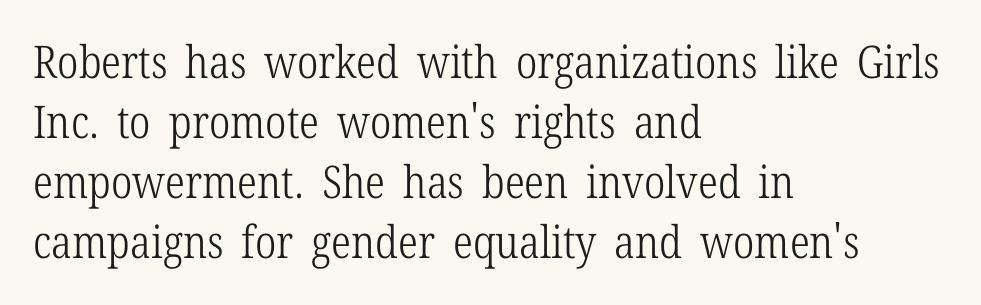
The image shows 45 px light, condensed serif type, upright; set left-aligned, normal line spacing (1.33x), normal letter spacing, not underlined; low stroke contrast and a medium x-height.
